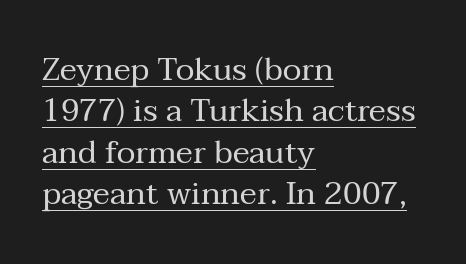
These glyphs show unthickened strokes, regular width or finer. Does a line run under the words? Yes, clearly. Alignment: flush left. Spacing verdict: proportional, widths tailored to each character.
